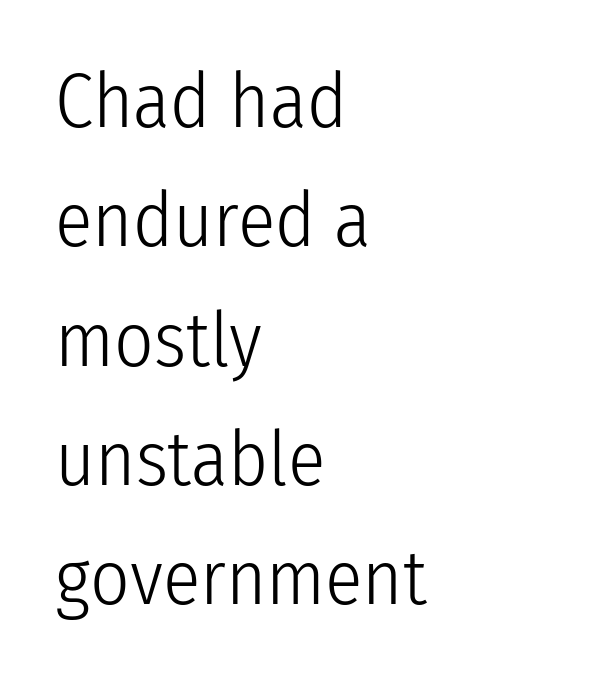
Q: Is the text bold? A: No.
Q: Is the text italic (slanted)? A: No, it is upright.
Q: Is the typeface a serif or a sans-serif typeface? A: Sans-serif.
Q: Is the text underlined? A: No.
Q: How is the paragraph aligned? A: Left-aligned.
Q: Is the spacing between letters normal or unusually wide? A: Normal.
Q: Is the spacing between lines tight, normal or loose? A: Normal.
Q: Width (condensed, normal, or wide)? A: Condensed.
Q: Stroke contrast? A: Low.
Q: x-height? A: Medium.
Q: Monospaced? A: No.
